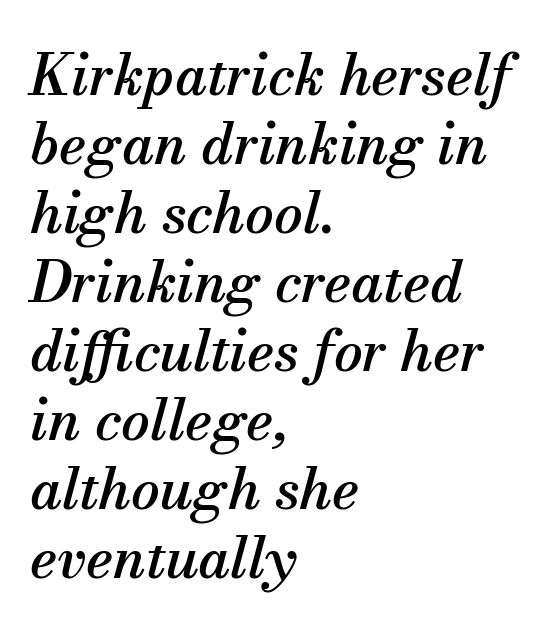
Clear beneath every line of the passage. Caption: standard tracking, unaltered. The font family rendered here belongs to the serif group. When letters slant like this, we call the style italic.
